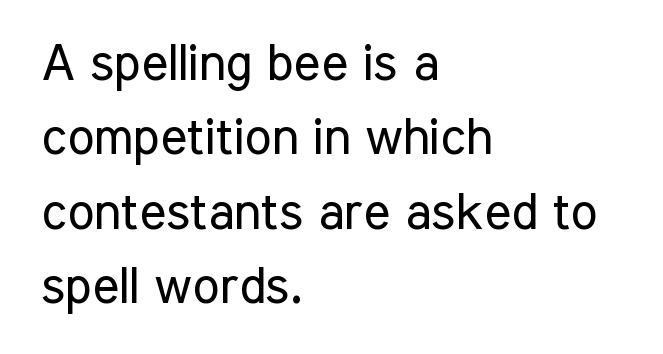
{"serif": "no", "italic": "no", "bold": "no", "weight": "regular", "width": "condensed", "stroke_contrast": "low", "x_height": "medium", "monospaced": "no", "underline": "no", "align": "left", "line_spacing": "normal", "line_spacing_ratio": 1.46, "letter_spacing": "normal", "letter_spacing_em": 0.0, "glyph_px": 51}
